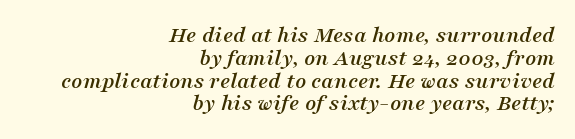
Q: Is the text italic (slanted)? A: Yes, it leans right by about 16 degrees.
Q: Is the text underlined? A: No.
Q: How is the paragraph aligned? A: Right-aligned.
Q: Is the spacing between letters normal or unusually wide? A: Normal.
Q: Is the spacing between lines tight, normal or loose? A: Tight.
